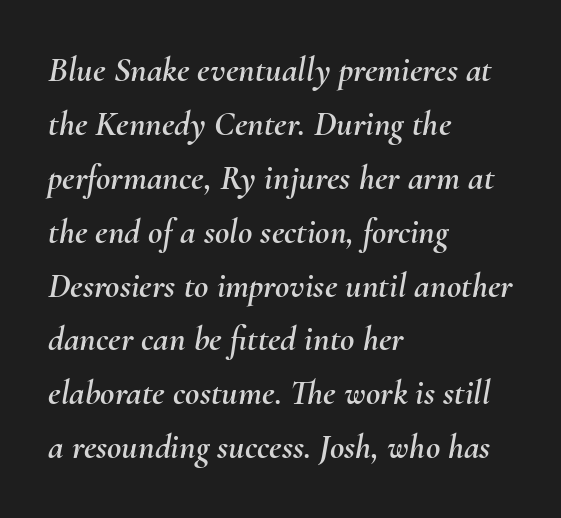
{"italic": "yes", "lean": "right", "slant_degrees": 10, "width": "normal", "stroke_contrast": "medium", "x_height": "small", "monospaced": "no", "underline": "no", "align": "left", "line_spacing": "normal", "line_spacing_ratio": 1.54, "letter_spacing": "normal", "letter_spacing_em": 0.0, "glyph_px": 35}
